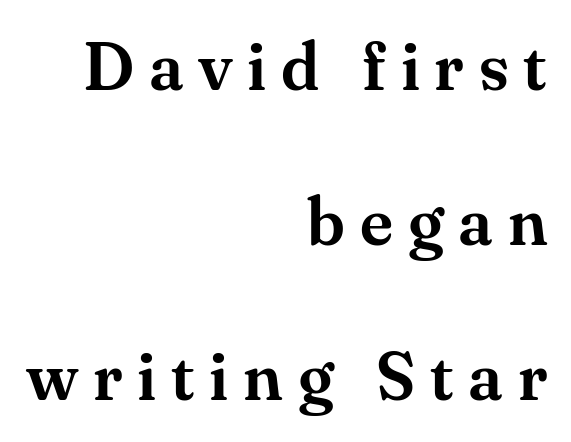
The image shows 67 px serif type, upright; set right-aligned, loose line spacing (2.31x), unusually wide letter spacing (+0.22 em), not underlined; medium stroke contrast and a small x-height.
